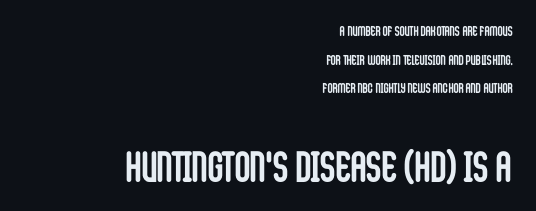
The image shows 43 px semibold, condensed sans-serif type, upright; set right-aligned, loose line spacing (2.04x), normal letter spacing, not underlined; the second (bottom) block is 3.07x larger; low stroke contrast and a large x-height.
